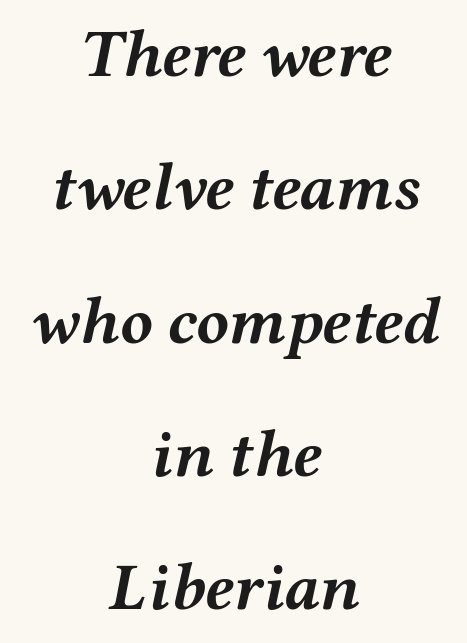
Students, observe: this is what heavily led, spacious text looks like. The axis of the letterforms is tilted away from vertical. Summary of weight: heavy, a full bold. The letters sit at their default tracking, neither squeezed nor spread. The baseline area is clear. Typeset on center — no edge is straight.
